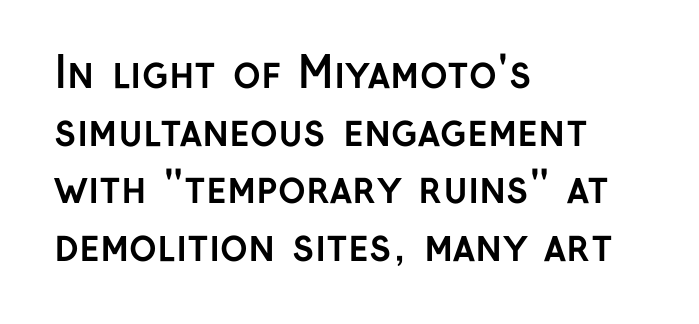
{"serif": "no", "italic": "no", "bold": "yes", "weight": "semibold", "width": "normal", "stroke_contrast": "low", "x_height": "medium", "monospaced": "no", "underline": "no", "align": "left", "line_spacing": "normal", "line_spacing_ratio": 1.37, "letter_spacing": "normal", "letter_spacing_em": 0.0, "glyph_px": 42}
